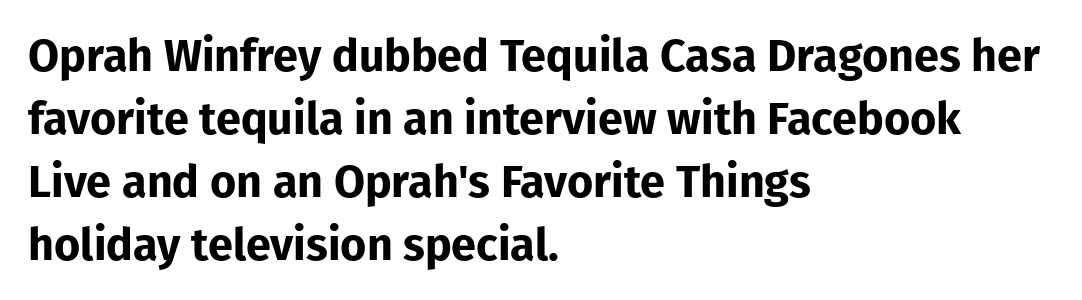
The image shows 45 px bold sans-serif type, upright; set left-aligned, normal line spacing (1.4x), normal letter spacing, not underlined; low stroke contrast and a medium x-height.
